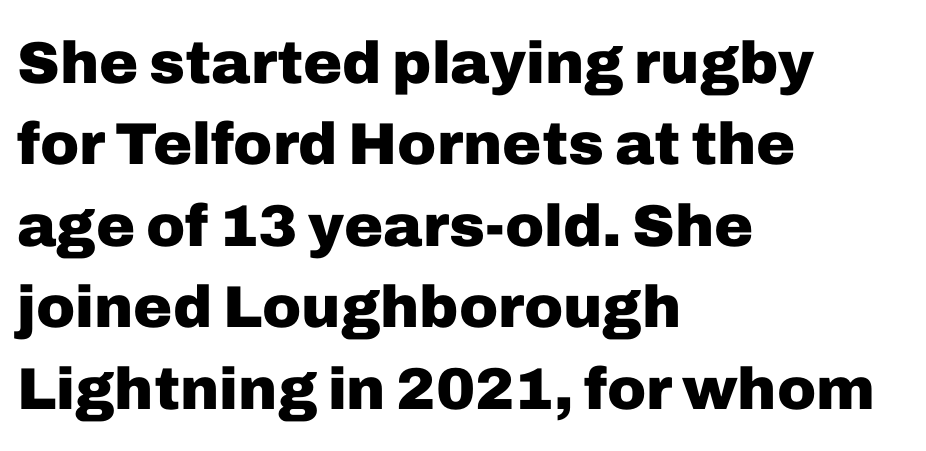
Interline gaps are of average width in this sample. The characters look thick and weighty, a clear bold. Glance below the letters and you will spot only blank space. When letters stand straight like this, we call the style roman or upright.
